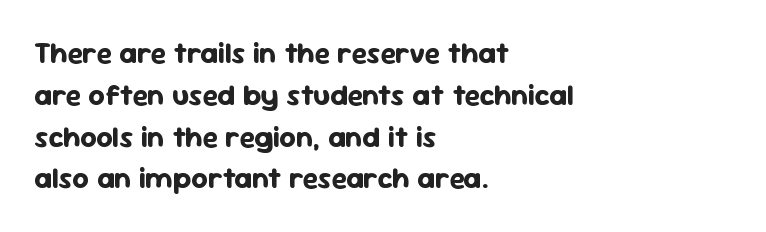
{"serif": "no", "italic": "no", "bold": "yes", "weight": "bold", "width": "normal", "stroke_contrast": "low", "x_height": "medium", "monospaced": "no", "underline": "no", "align": "left", "line_spacing": "normal", "line_spacing_ratio": 1.44, "letter_spacing": "normal", "letter_spacing_em": 0.0, "glyph_px": 29}
